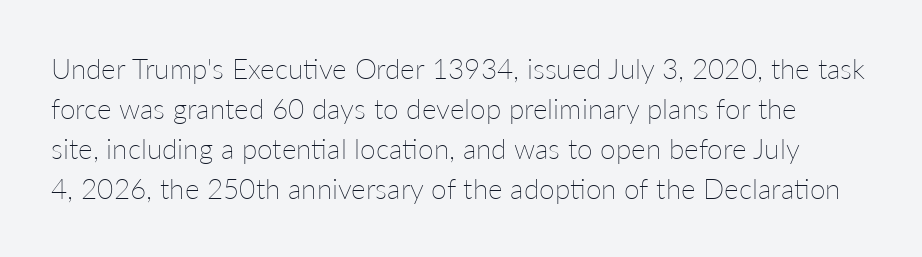
Q: Is the text bold? A: No.
Q: Is the text italic (slanted)? A: No, it is upright.
Q: Is the text underlined? A: No.
Q: Is the spacing between letters normal or unusually wide? A: Normal.
Q: Is the spacing between lines tight, normal or loose? A: Normal.
Q: Width (condensed, normal, or wide)? A: Normal.
Q: Stroke contrast? A: Low.
Q: x-height? A: Medium.
Q: Monospaced? A: No.
